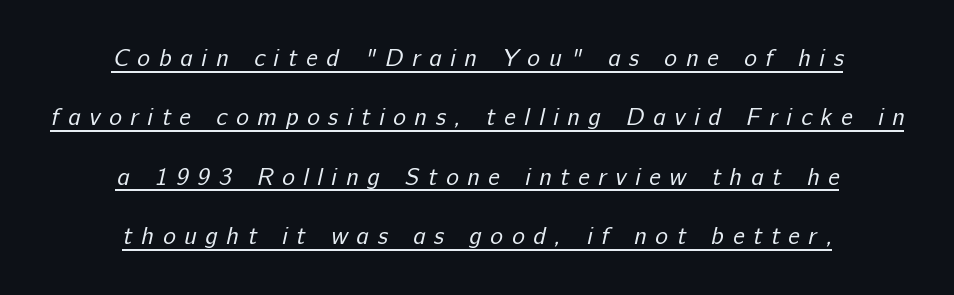
Each line of the rendering has a horizontal stroke beneath the glyphs. Vertical stems look standard width or narrower in stroke. The paragraph has two soft edges and a firm central axis. Each word looks stretched out because of the extra space between its letters. The leading is generous, giving the passage an open texture.
